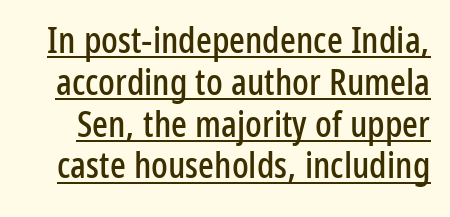
The image shows 37 px condensed sans-serif type, upright; set tight line spacing (1.13x), normal letter spacing, underlined; low stroke contrast and a medium x-height.
